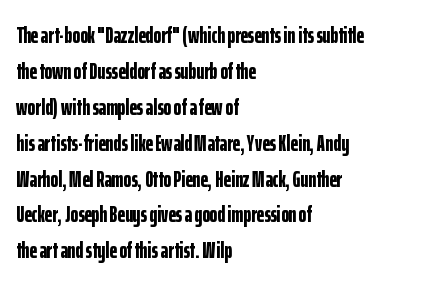
The line-height multiplier appears to be the usual default. Plain, unruled lines of type. The type is set solid horizontally, with unmodified tracking. Horizontal alignment here is leftward, the default for most running prose. Does the weight exceed regular? Yes, all the way to bold.
